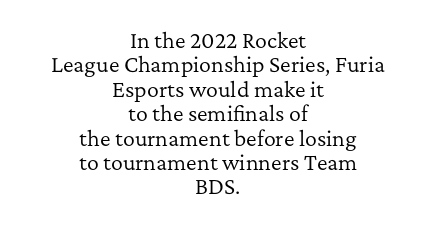
The image shows 20 px text type, upright; set centered, line spacing 1.22x, normal letter spacing, not underlined.
